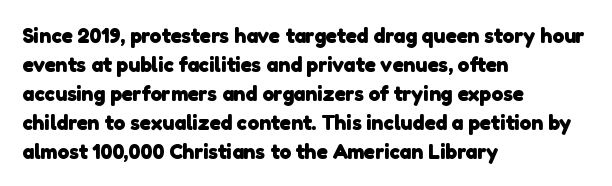
{"bold": "yes", "underline": "no", "align": "left", "line_spacing": "normal", "line_spacing_ratio": 1.38, "letter_spacing": "normal", "letter_spacing_em": 0.0, "glyph_px": 21}
